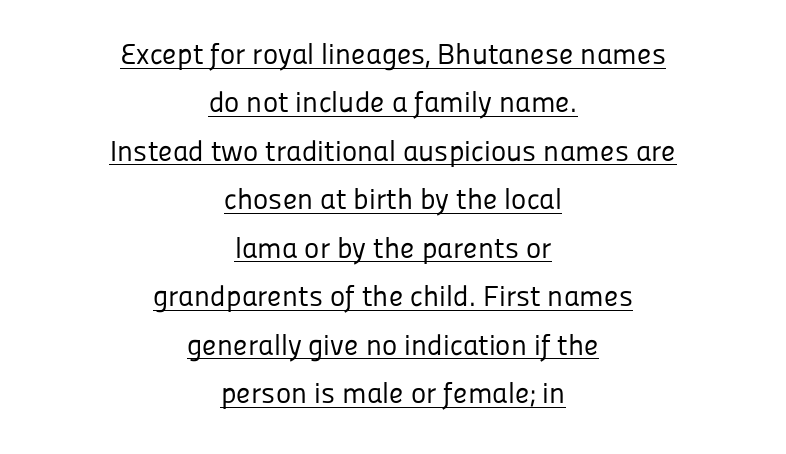
{"serif": "no", "italic": "no", "bold": "no", "weight": "regular", "width": "normal", "stroke_contrast": "low", "x_height": "medium", "monospaced": "no", "underline": "yes", "align": "center", "line_spacing": "normal", "line_spacing_ratio": 1.67, "letter_spacing": "normal", "letter_spacing_em": 0.0, "glyph_px": 29}
